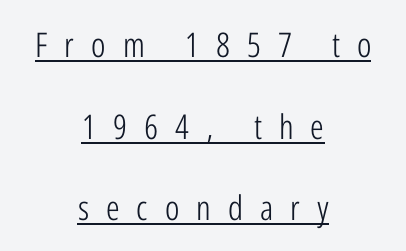
The image shows 34 px light, condensed sans-serif type, upright; set centered, loose line spacing (2.4x), unusually wide letter spacing (+0.5 em), underlined; low stroke contrast and a medium x-height.
